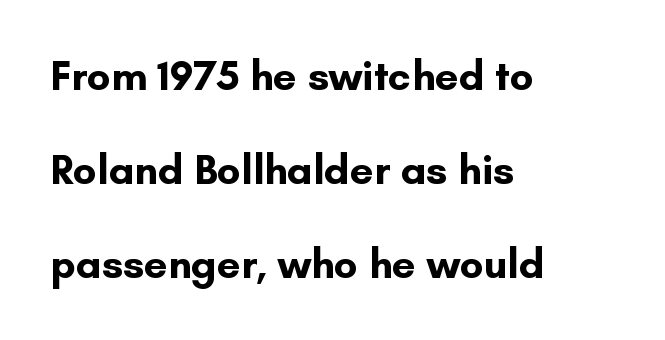
Q: Is the text bold? A: Yes.
Q: Is the text italic (slanted)? A: No, it is upright.
Q: Is the typeface a serif or a sans-serif typeface? A: Sans-serif.
Q: Is the text underlined? A: No.
Q: How is the paragraph aligned? A: Left-aligned.
Q: Is the spacing between letters normal or unusually wide? A: Normal.
Q: Is the spacing between lines tight, normal or loose? A: Loose.
Q: Width (condensed, normal, or wide)? A: Normal.
Q: Stroke contrast? A: Low.
Q: x-height? A: Small.
Q: Monospaced? A: No.
